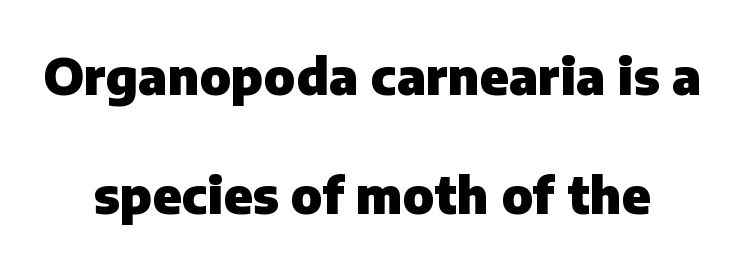
{"serif": "no", "italic": "no", "bold": "yes", "weight": "heavy", "width": "normal", "stroke_contrast": "low", "x_height": "medium", "monospaced": "no", "underline": "no", "line_spacing": "loose", "line_spacing_ratio": 2.38, "letter_spacing": "normal", "letter_spacing_em": 0.0, "glyph_px": 50}
